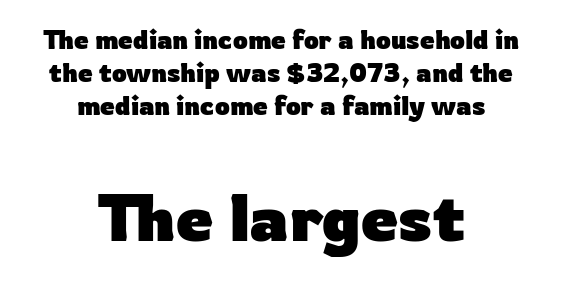
{"serif": "no", "italic": "no", "bold": "yes", "weight": "heavy", "width": "normal", "stroke_contrast": "low", "x_height": "medium", "monospaced": "no", "underline": "no", "align": "center", "line_spacing": "normal", "line_spacing_ratio": 1.27, "letter_spacing": "normal", "letter_spacing_em": 0.0, "larger_block": "second", "size_ratio": 2.54, "glyph_px": 66}
